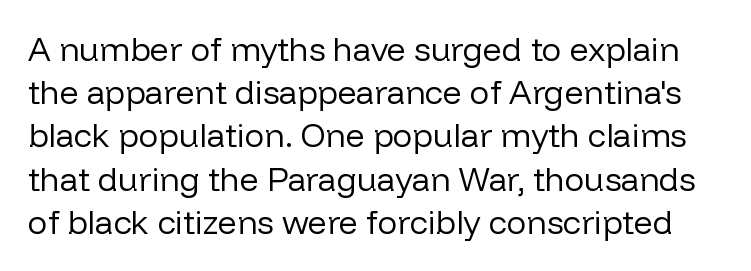
Q: Is the text bold? A: No.
Q: Is the text italic (slanted)? A: No, it is upright.
Q: Is the typeface a serif or a sans-serif typeface? A: Sans-serif.
Q: Is the text underlined? A: No.
Q: Is the spacing between letters normal or unusually wide? A: Normal.
Q: Is the spacing between lines tight, normal or loose? A: Normal.
Q: Width (condensed, normal, or wide)? A: Normal.
Q: Stroke contrast? A: Low.
Q: x-height? A: Medium.
Q: Monospaced? A: No.
